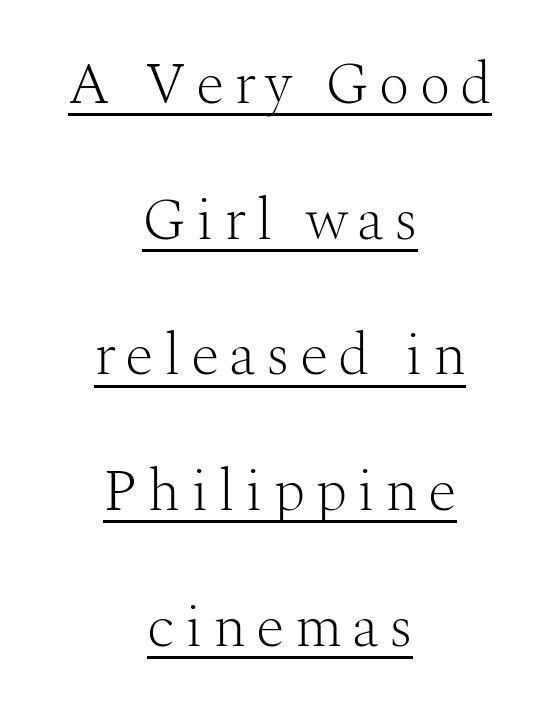
The image shows 59 px light serif type, upright; set centered, loose line spacing (2.3x), underlined; medium stroke contrast and a medium x-height.
